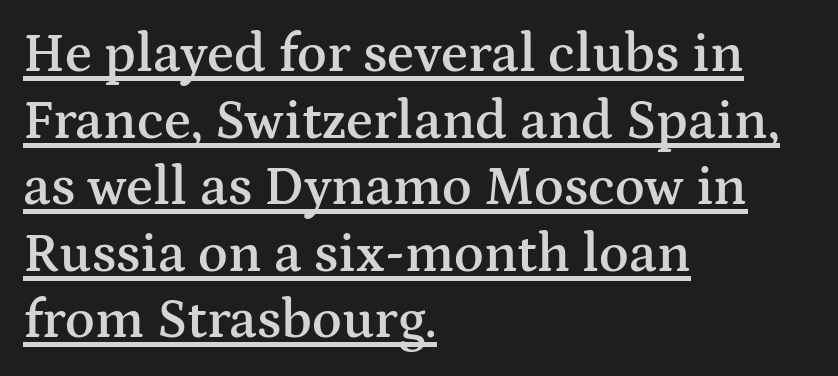
The image shows 55 px semibold, wide serif type, upright; set left-aligned, line spacing 1.21x, normal letter spacing, underlined; medium stroke contrast and a medium x-height.
